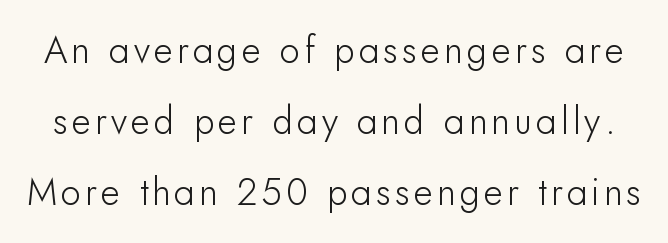
The strip under each line holds only bare page. The rendering shows plain stroke endings on the letterforms — a sans-serif design. Notice how the stems are strictly vertical — no italics here. These lines stand farther apart than default settings would place them.
